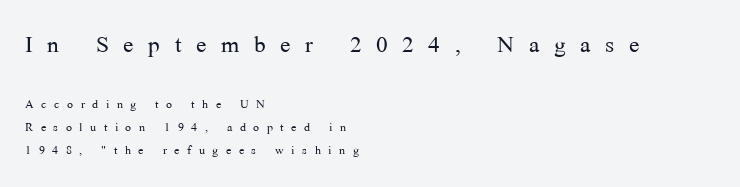
The specimen reads as upright at a glance. The rendering shows small feet on the letterforms — a serif design. Short note: letters widely spaced. Leading matches the norm, producing a regular column. Notice how the passage keeps a crisp vertical edge on the left only.
